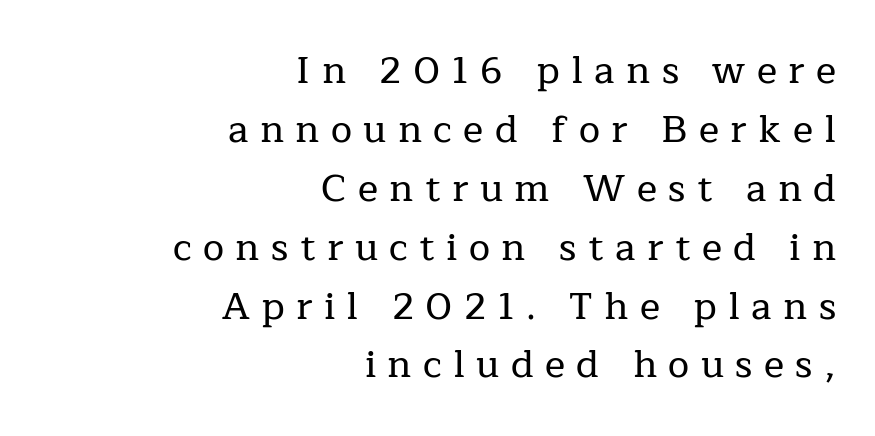
Nope, not italic — everything's standing straight. Reading down the block, your eye finds every line finishing at a fixed right position. Character widths vary here, with narrow letters taking less room than wide ones. Glyph-to-glyph distance is far greater than everyday printed text. A normal amount of white space separates one row of letters from the next.
